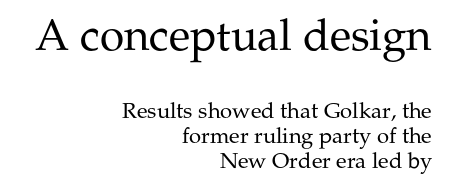
Q: Is the text bold? A: No.
Q: Is the text italic (slanted)? A: No, it is upright.
Q: Is the typeface a serif or a sans-serif typeface? A: Serif.
Q: Is the text underlined? A: No.
Q: How is the paragraph aligned? A: Right-aligned.
Q: Is the spacing between letters normal or unusually wide? A: Normal.
Q: Is the spacing between lines tight, normal or loose? A: Tight.
Q: Which block of text is set in a larger size, the first (top) or the second (bottom)? A: The first (top) one.
Q: Width (condensed, normal, or wide)? A: Normal.
Q: Stroke contrast? A: Medium.
Q: x-height? A: Medium.
Q: Monospaced? A: No.
